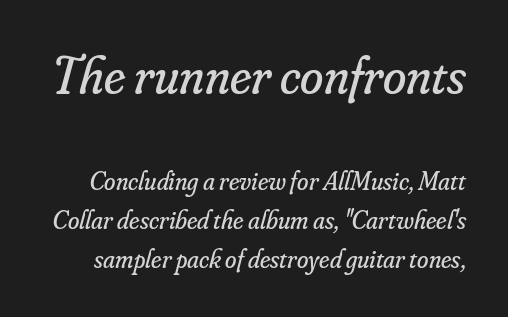
The glyphs in this specimen are seriffed. Spacing between characters is what you'd get straight out of the box. Regular leading. Caption: upper text group enlarged, lower text group reduced. Here the designer chose a conventional face with non-uniform glyph widths. A clean baseline with only descenders dipping below it.
